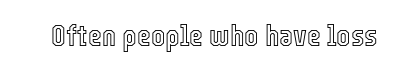
The image shows 30 px condensed type, upright; set normal letter spacing, not underlined; a medium x-height.
